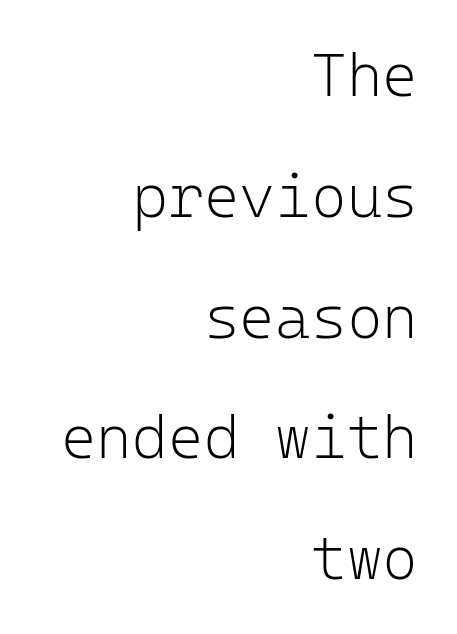
The image shows 61 px light sans-serif type, upright, monospaced; set right-aligned, loose line spacing (1.98x), normal letter spacing, not underlined; low stroke contrast and a medium x-height.
